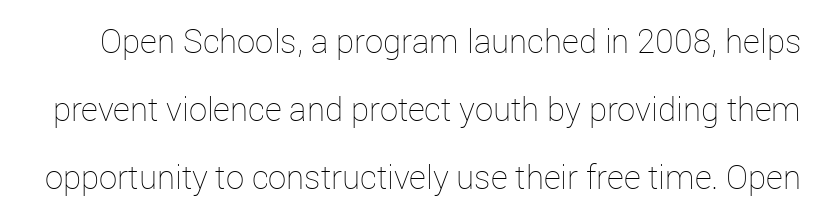
{"italic": "no", "bold": "no", "weight": "thin", "width": "normal", "stroke_contrast": "low", "x_height": "medium", "monospaced": "no", "underline": "no", "line_spacing": "loose", "line_spacing_ratio": 2.06, "letter_spacing": "normal", "letter_spacing_em": 0.0, "glyph_px": 33}
